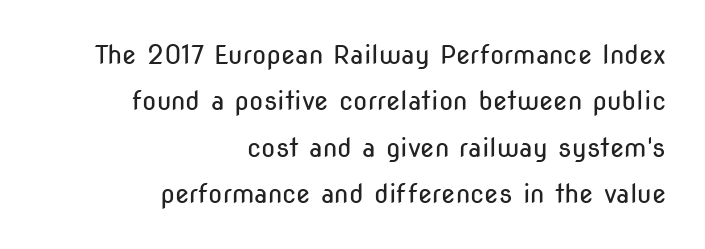
Q: Is the text bold? A: No.
Q: Is the text italic (slanted)? A: No, it is upright.
Q: Is the text underlined? A: No.
Q: How is the paragraph aligned? A: Right-aligned.
Q: Is the spacing between letters normal or unusually wide? A: Normal.
